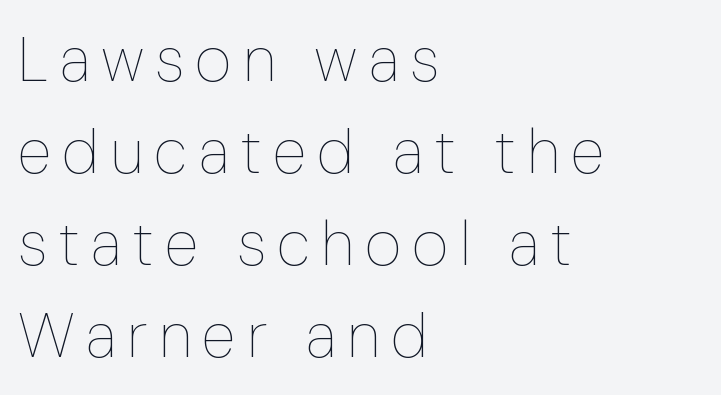
Q: Is the text bold? A: No.
Q: Is the text italic (slanted)? A: No, it is upright.
Q: Is the text underlined? A: No.
Q: How is the paragraph aligned? A: Left-aligned.
Q: Is the spacing between lines tight, normal or loose? A: Normal.
Q: Width (condensed, normal, or wide)? A: Condensed.
Q: Stroke contrast? A: Low.
Q: x-height? A: Medium.
Q: Monospaced? A: No.
